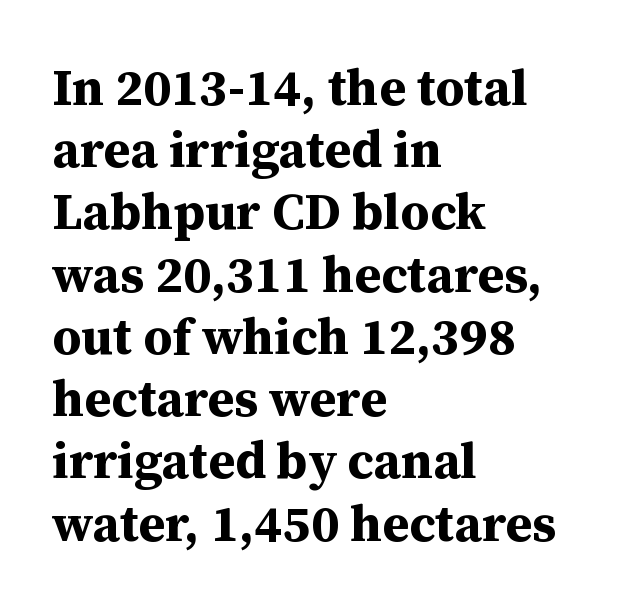
The image shows 51 px bold serif type, upright; set left-aligned, line spacing 1.22x, normal letter spacing, not underlined; medium stroke contrast and a medium x-height.
